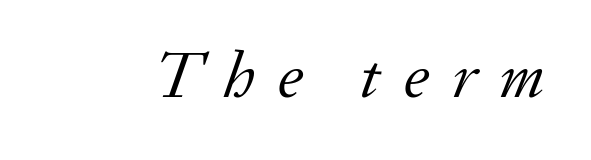
{"serif": "yes", "italic": "yes", "lean": "right", "slant_degrees": 20, "bold": "no", "weight": "regular", "width": "normal", "stroke_contrast": "low", "x_height": "small", "monospaced": "no", "underline": "no", "letter_spacing": "wide", "letter_spacing_em": 0.35, "glyph_px": 65}
